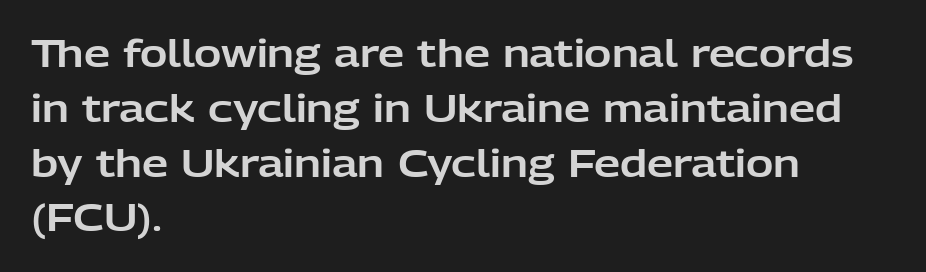
The image shows 37 px sans-serif type, upright; set left-aligned, normal line spacing (1.48x), normal letter spacing, not underlined; low stroke contrast and a medium x-height.
